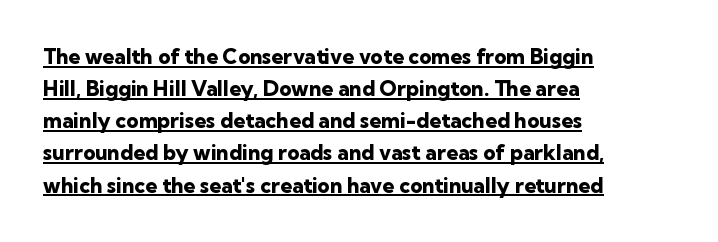
Between one letter and the next there's only the usual sliver of space. The lettering holds an erect, upright posture throughout. The rag falls on the right side of this text block. Does a line run under the words? Yes, clearly. The line-height multiplier appears to be the usual default.
